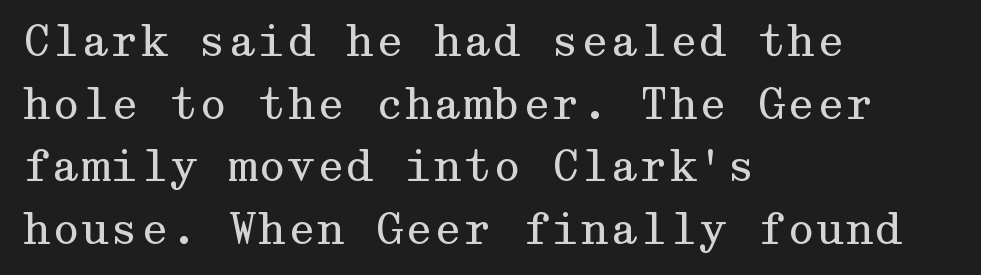
These lines keep a tight, regular rhythm from letter to letter. Weight class: somewhere from thin through regular. Horizontal alignment here is leftward, the default for most running prose. Line spacing here is normal. Each row of text sits above clean, open space.
